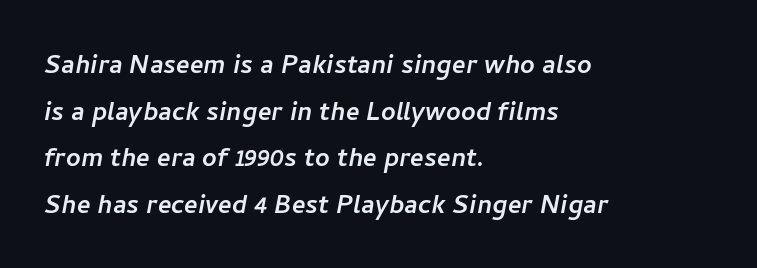
The image shows 32 px sans-serif type; set left-aligned, normal line spacing (1.46x), normal letter spacing, not underlined; low stroke contrast and a medium x-height.
